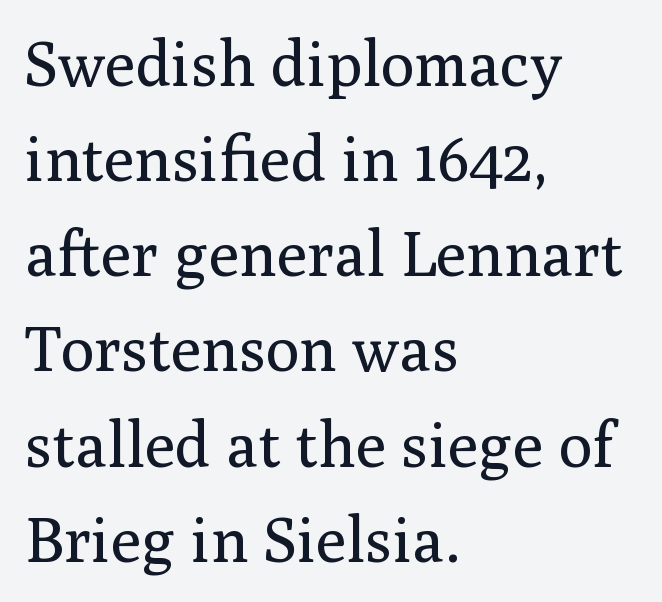
Q: Is the text bold? A: No.
Q: Is the text italic (slanted)? A: No, it is upright.
Q: Is the typeface a serif or a sans-serif typeface? A: Serif.
Q: Is the text underlined? A: No.
Q: How is the paragraph aligned? A: Left-aligned.
Q: Is the spacing between letters normal or unusually wide? A: Normal.
Q: Is the spacing between lines tight, normal or loose? A: Normal.
Q: Width (condensed, normal, or wide)? A: Normal.
Q: Stroke contrast? A: Medium.
Q: x-height? A: Medium.
Q: Monospaced? A: No.
